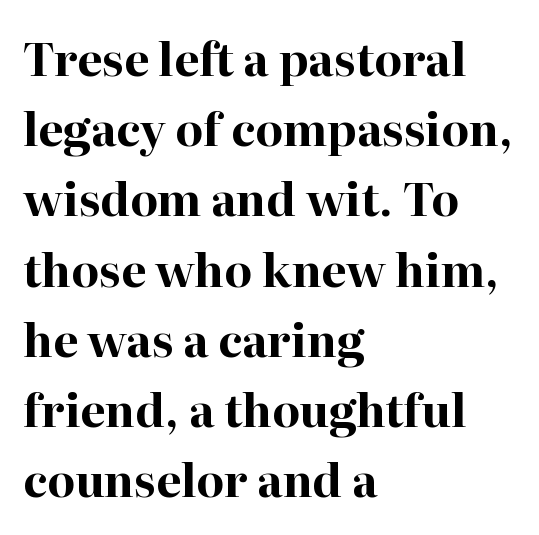
{"serif": "yes", "italic": "no", "bold": "yes", "weight": "bold", "width": "normal", "stroke_contrast": "high", "x_height": "medium", "monospaced": "no", "underline": "no", "align": "left", "line_spacing": "normal", "line_spacing_ratio": 1.56, "letter_spacing": "normal", "letter_spacing_em": 0.0, "glyph_px": 45}
